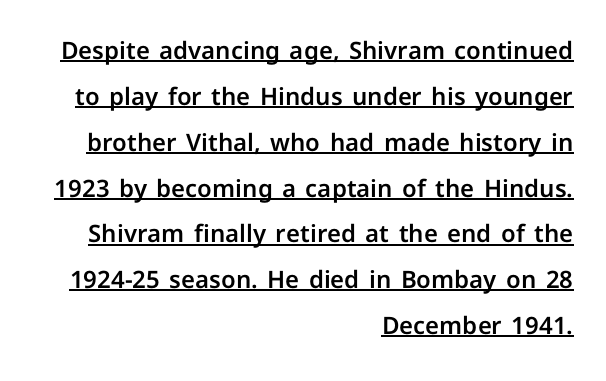
{"italic": "no", "underline": "yes", "align": "right", "line_spacing": "loose", "line_spacing_ratio": 1.91, "letter_spacing": "normal", "letter_spacing_em": 0.0, "glyph_px": 24}
